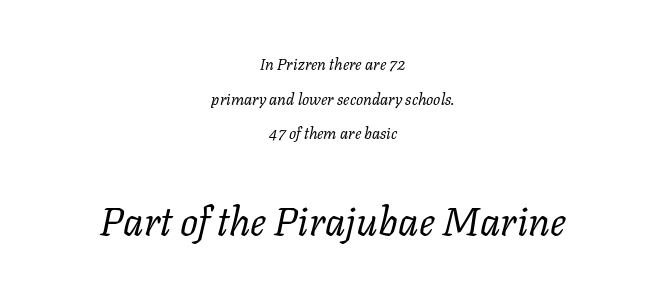
{"serif": "yes", "italic": "yes", "lean": "right", "slant_degrees": 11, "bold": "no", "weight": "regular", "width": "normal", "stroke_contrast": "low", "x_height": "medium", "monospaced": "no", "underline": "no", "align": "center", "line_spacing": "loose", "line_spacing_ratio": 2.16, "letter_spacing": "normal", "letter_spacing_em": 0.0, "larger_block": "second", "size_ratio": 2.5, "glyph_px": 40}
